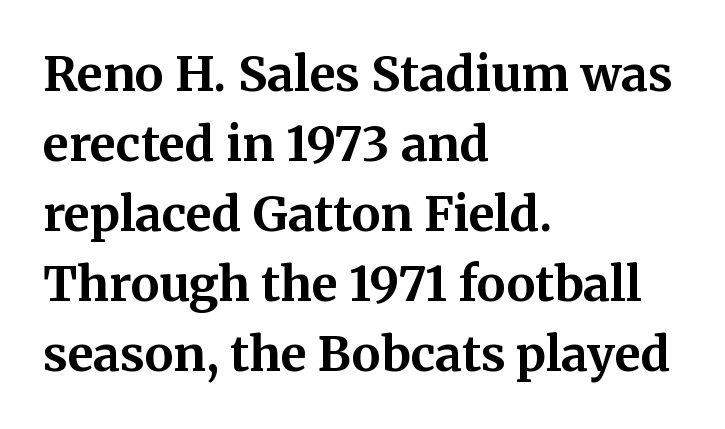
Q: Is the text bold? A: Yes.
Q: Is the text italic (slanted)? A: No, it is upright.
Q: Is the typeface a serif or a sans-serif typeface? A: Serif.
Q: Is the text underlined? A: No.
Q: How is the paragraph aligned? A: Left-aligned.
Q: Is the spacing between letters normal or unusually wide? A: Normal.
Q: Is the spacing between lines tight, normal or loose? A: Normal.
Q: Width (condensed, normal, or wide)? A: Normal.
Q: Stroke contrast? A: Medium.
Q: x-height? A: Medium.
Q: Monospaced? A: No.
